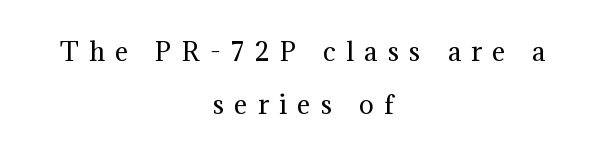
Q: Is the text bold? A: No.
Q: Is the text italic (slanted)? A: No, it is upright.
Q: Is the text underlined? A: No.
Q: How is the paragraph aligned? A: Centered.
Q: Is the spacing between letters normal or unusually wide? A: Unusually wide.
Q: Is the spacing between lines tight, normal or loose? A: Loose.
